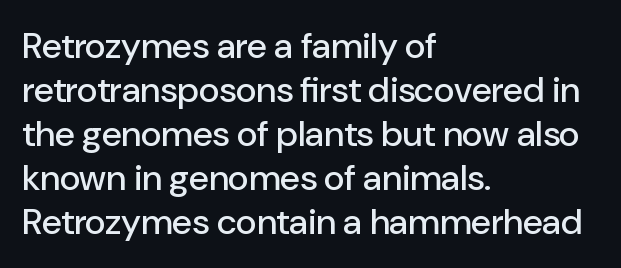
Serifs: no, the terminals of the letterforms are clean. Each letter keeps its own natural width here, so spacing adapts to shape. Check under the words: just untouched page. The setting favours the left margin, as ordinary paragraphs usually do.
